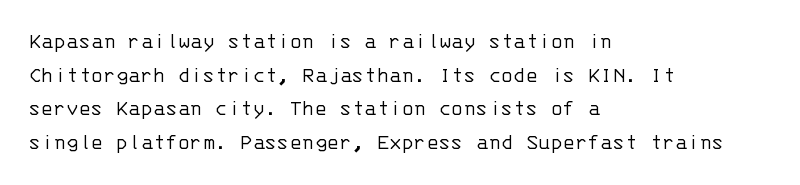
Q: Is the text bold? A: No.
Q: Is the text italic (slanted)? A: No, it is upright.
Q: Is the text underlined? A: No.
Q: How is the paragraph aligned? A: Left-aligned.
Q: Is the spacing between letters normal or unusually wide? A: Normal.
Q: Is the spacing between lines tight, normal or loose? A: Normal.
